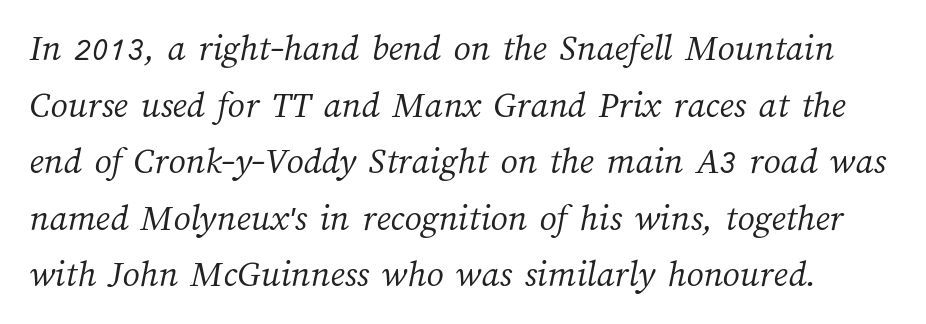
The image shows 38 px light type; set normal line spacing (1.49x), normal letter spacing, not underlined; medium stroke contrast and a medium x-height.
